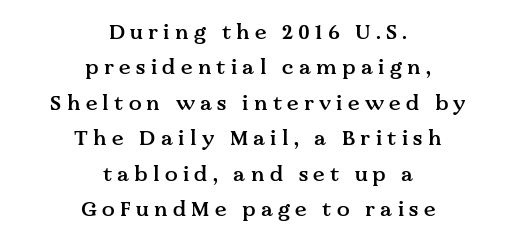
Q: Is the text bold? A: Semi-bold.
Q: Is the text italic (slanted)? A: No, it is upright.
Q: Is the text underlined? A: No.
Q: How is the paragraph aligned? A: Centered.
Q: Is the spacing between letters normal or unusually wide? A: Unusually wide.
Q: Is the spacing between lines tight, normal or loose? A: Normal.
